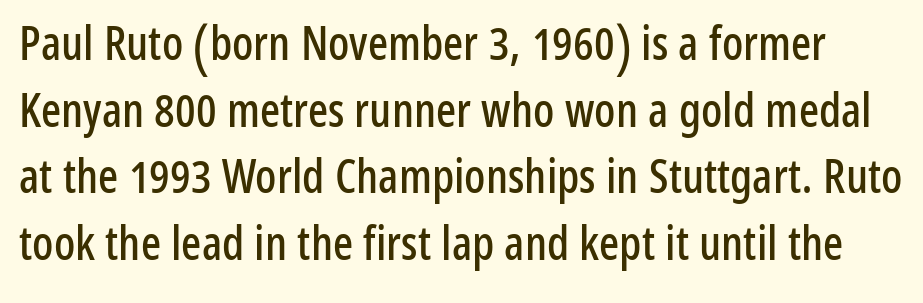
{"serif": "no", "italic": "no", "width": "condensed", "stroke_contrast": "low", "x_height": "medium", "monospaced": "no", "underline": "no", "line_spacing": "normal", "line_spacing_ratio": 1.42, "letter_spacing": "normal", "letter_spacing_em": 0.0, "glyph_px": 47}
